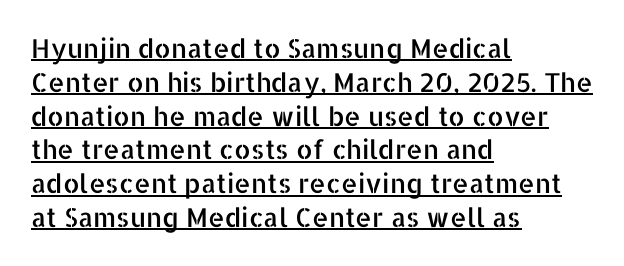
The horizontal fit of the characters is conventional and even. Does a line run under the words? Yes, clearly. What's the leading like? Ordinary, nothing unusual. Where is the straight margin? On the left.
